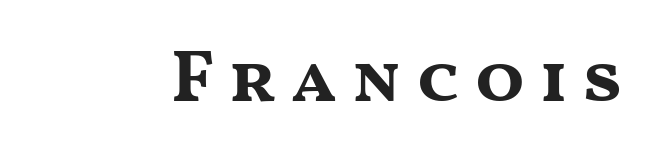
The image shows 73 px bold, wide sans-serif type, upright; set not underlined; medium stroke contrast and a medium x-height.
